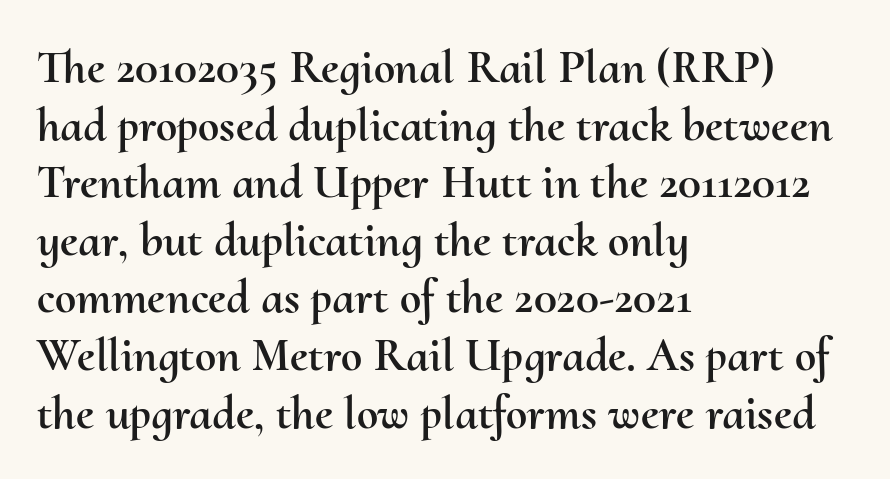
Short and long lines alike share a common starting point at left. Letter spacing: default. The lettering stays uniformly vertical, giving the passage a roman look. Spacing verdict: proportional, widths tailored to each character.
